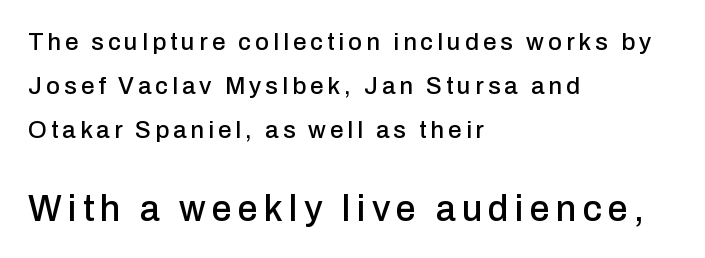
Do the characters align in a grid? No, the font is proportional. Decoration check: the copy has no underline. Nothing sits at the stroke ends, so this counts as sans-serif. The typography opts for an upright posture over an oblique one. Each line starts at the same left margin while the right side varies. Top chunk: small. Bottom chunk: large.
